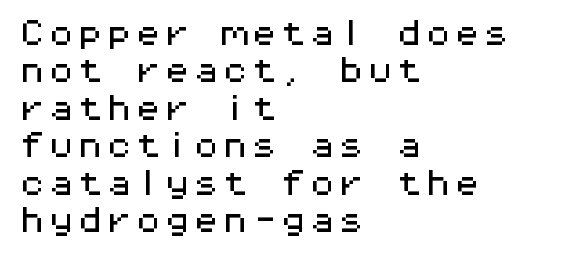
Q: Is the text italic (slanted)? A: No, it is upright.
Q: Is the typeface a serif or a sans-serif typeface? A: Sans-serif.
Q: Is the text underlined? A: No.
Q: How is the paragraph aligned? A: Left-aligned.
Q: Is the spacing between letters normal or unusually wide? A: Normal.
Q: Is the spacing between lines tight, normal or loose? A: Normal.
Q: Width (condensed, normal, or wide)? A: Wide.
Q: Stroke contrast? A: Medium.
Q: x-height? A: Medium.
Q: Monospaced? A: Yes.
